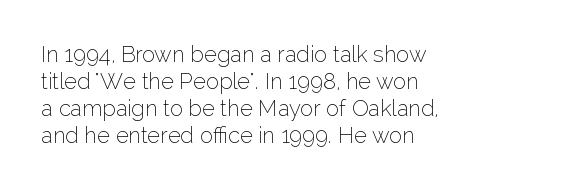
Honestly, the letter spacing is just normal — you wouldn't notice it. A student would call this left alignment; a typographer would say flush left, rag right. The font sits on the lighter half of the weight spectrum, regular included. Just letters on the line, the space beneath them empty.
